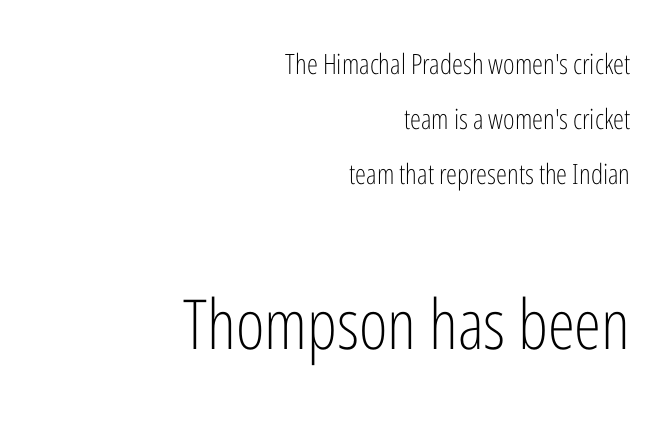
Nothing sits at the stroke ends, so this counts as sans-serif. Glyph-to-glyph distance matches everyday printed text. The passage shown is typed in a proportional face where columns would drift. Letters have the restrained weight of plain body copy at most. Type size steps up from the first block to the second.
